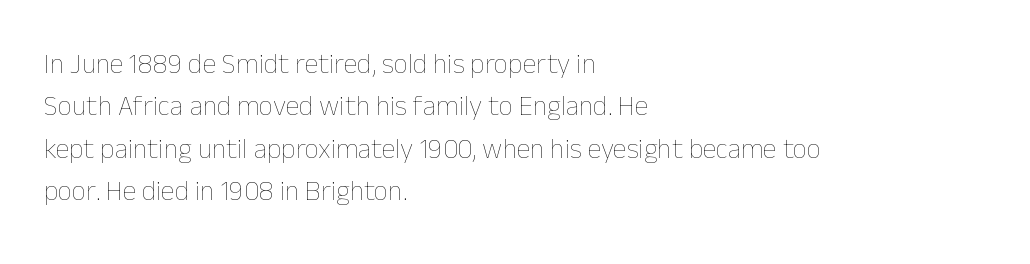
The image shows 28 px thin type, upright; set left-aligned, normal line spacing (1.51x), normal letter spacing, not underlined; low stroke contrast and a medium x-height.
